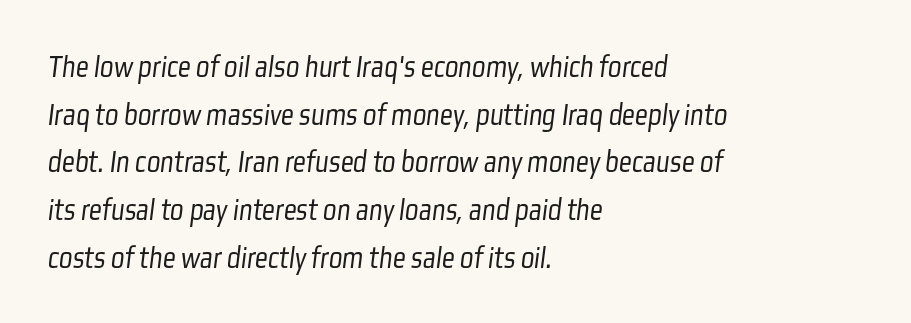
{"serif": "no", "bold": "no", "weight": "light", "width": "condensed", "stroke_contrast": "low", "x_height": "medium", "monospaced": "no", "underline": "no", "align": "left", "line_spacing": "normal", "line_spacing_ratio": 1.49, "letter_spacing": "normal", "letter_spacing_em": 0.0, "glyph_px": 32}
